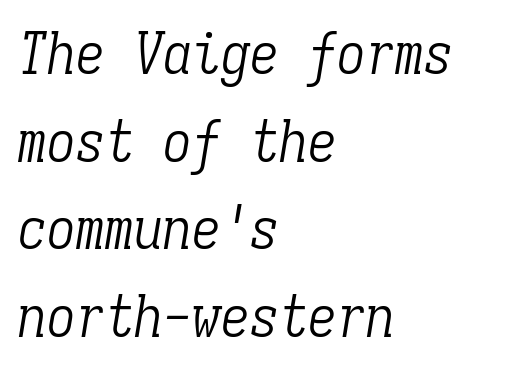
No heavy texture on the line: the type isn't bold. In terms of letterform style, serifs are clearly present. Interline gaps are of average width in this sample. The letters are slanted; this is an italic face. You could count columns in this text — the font is strictly monospaced. This sample is left-justified, so line endings fall wherever the words run out.
